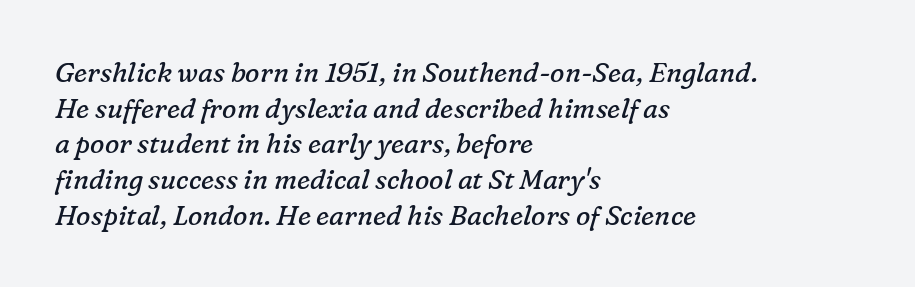
The image shows 27 px text type, italic (leaning right); set left-aligned, normal line spacing (1.32x), normal letter spacing, not underlined.
